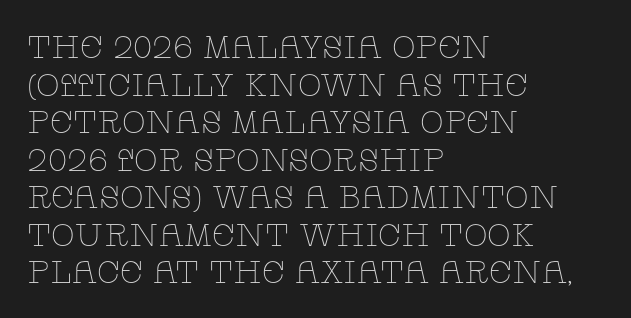
{"serif": "yes", "italic": "no", "bold": "no", "weight": "thin", "width": "wide", "stroke_contrast": "low", "x_height": "large", "monospaced": "no", "underline": "no", "align": "left", "line_spacing_ratio": 1.21, "letter_spacing": "normal", "letter_spacing_em": 0.0, "glyph_px": 31}
